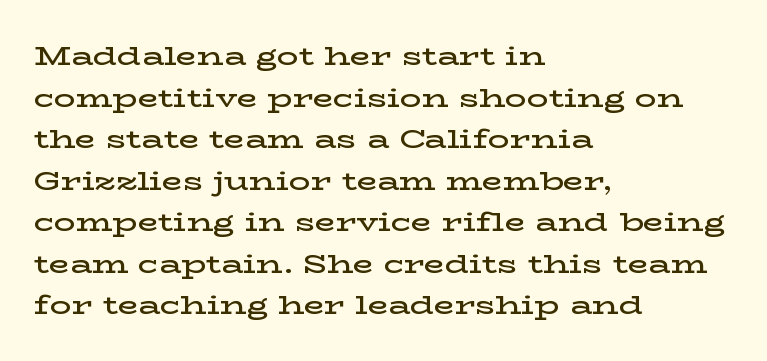
The foot of each line stays bare and open. Teacher's note: observe the even left margin — that is flush-left alignment. Summary of vertical rhythm: regular, with standard interline spacing. The typesetting leans somewhat heavy: a semibold. The lettering stays uniformly vertical, giving the passage a roman look.
